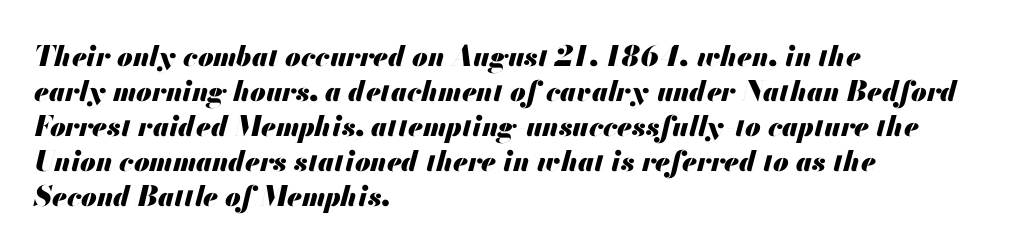
{"italic": "yes", "lean": "right", "slant_degrees": 13, "bold": "yes", "weight": "heavy", "width": "normal", "stroke_contrast": "medium", "x_height": "small", "monospaced": "no", "underline": "no", "align": "left", "line_spacing": "normal", "line_spacing_ratio": 1.25, "letter_spacing": "normal", "letter_spacing_em": 0.0, "glyph_px": 28}
